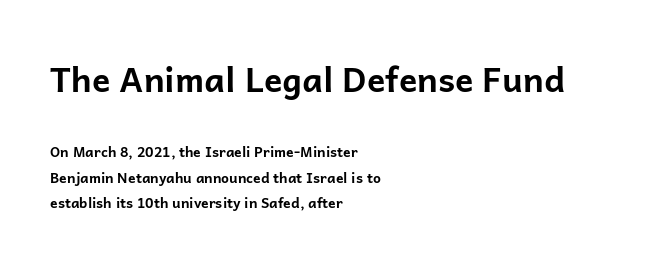
{"serif": "no", "italic": "no", "bold": "yes", "weight": "bold", "width": "normal", "stroke_contrast": "low", "x_height": "medium", "monospaced": "no", "underline": "no", "align": "left", "line_spacing_ratio": 1.82, "letter_spacing": "normal", "letter_spacing_em": 0.0, "larger_block": "first", "size_ratio": 2.43, "glyph_px": 34}
